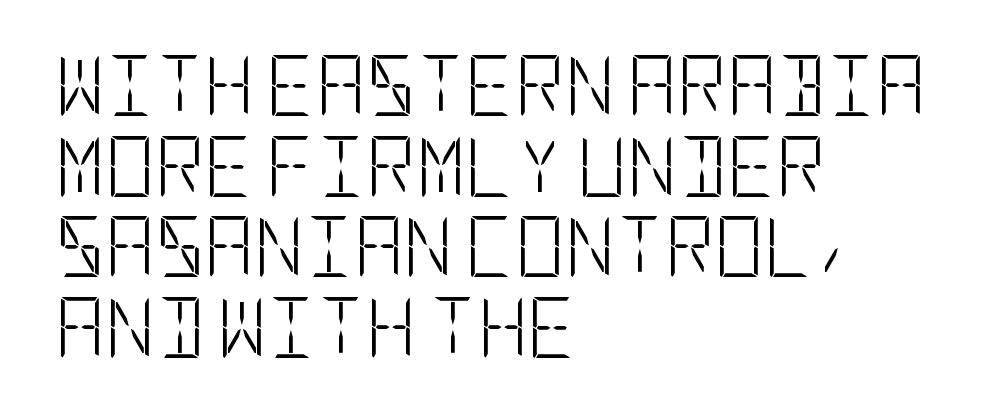
The image shows 61 px light, condensed sans-serif type, upright; set left-aligned, normal line spacing (1.32x), normal letter spacing, not underlined; low stroke contrast and a large x-height.
